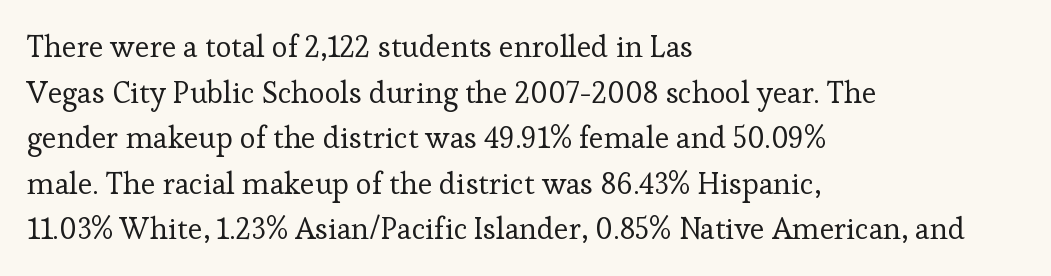
The image shows 30 px regular-weight serif type, upright; set left-aligned, normal line spacing (1.52x), normal letter spacing, not underlined; low stroke contrast and a medium x-height.
